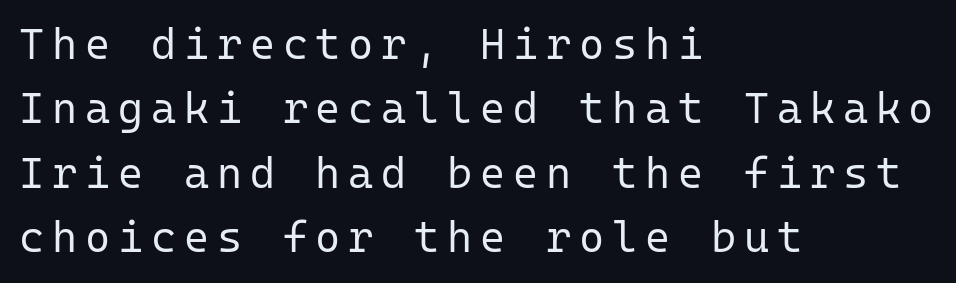
Q: Is the text bold? A: No.
Q: Is the text italic (slanted)? A: No, it is upright.
Q: Is the typeface a serif or a sans-serif typeface? A: Sans-serif.
Q: Is the text underlined? A: No.
Q: How is the paragraph aligned? A: Left-aligned.
Q: Is the spacing between lines tight, normal or loose? A: Normal.
Q: Width (condensed, normal, or wide)? A: Normal.
Q: Stroke contrast? A: Low.
Q: x-height? A: Medium.
Q: Monospaced? A: Yes.
